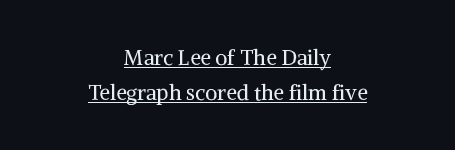
The image shows 21 px text type, upright; set centered, normal line spacing (1.65x), normal letter spacing, underlined.
